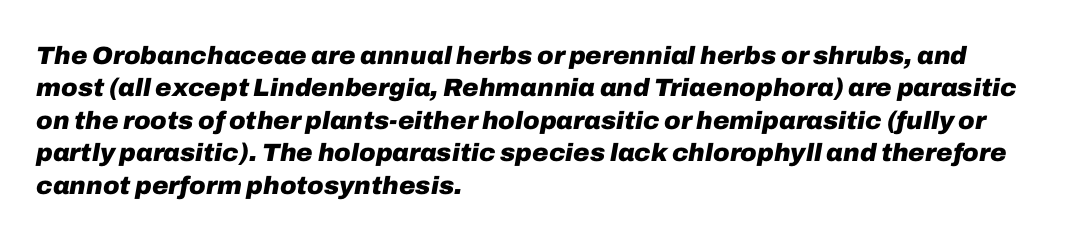
The image shows 25 px bold type, italic (leaning right); set left-aligned, normal line spacing (1.3x), normal letter spacing, not underlined.
